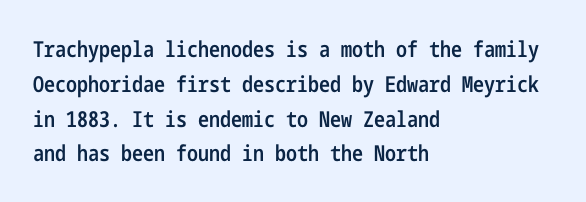
Q: Is the text bold? A: Semi-bold.
Q: Is the text italic (slanted)? A: No, it is upright.
Q: Is the text underlined? A: No.
Q: How is the paragraph aligned? A: Left-aligned.
Q: Is the spacing between letters normal or unusually wide? A: Normal.
Q: Is the spacing between lines tight, normal or loose? A: Normal.
